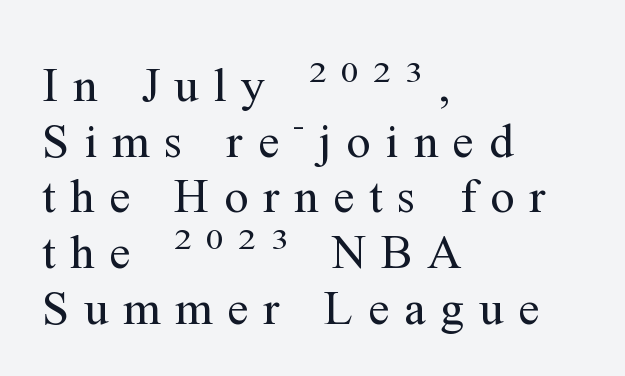
{"serif": "yes", "italic": "no", "bold": "no", "weight": "regular", "width": "normal", "stroke_contrast": "medium", "x_height": "medium", "monospaced": "no", "underline": "no", "align": "left", "line_spacing_ratio": 1.16, "letter_spacing": "wide", "letter_spacing_em": 0.31, "glyph_px": 48}
